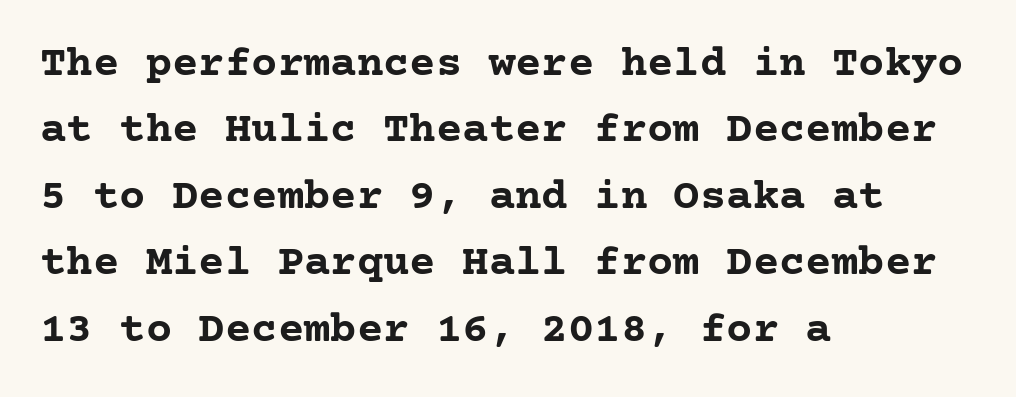
{"serif": "yes", "italic": "no", "bold": "yes", "weight": "semibold", "width": "normal", "stroke_contrast": "low", "x_height": "medium", "underline": "no", "align": "left", "line_spacing": "normal", "line_spacing_ratio": 1.51, "letter_spacing": "normal", "letter_spacing_em": 0.0, "glyph_px": 44}
